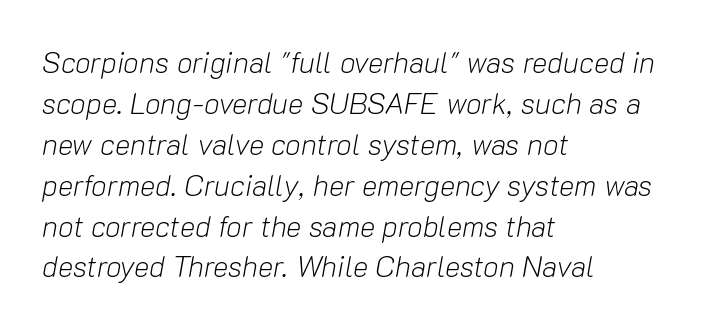
Inter-character spacing is left at the font's built-in metrics. Here the designer chose a conventional face with non-uniform glyph widths. Rule under the text: the space is simply empty. An italicized treatment has been applied to the whole sample. Students, observe: this is what conventionally led text looks like.
